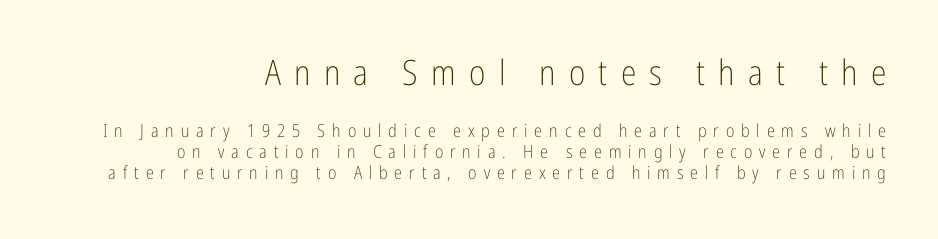
{"serif": "no", "italic": "no", "bold": "no", "weight": "light", "width": "condensed", "stroke_contrast": "low", "x_height": "medium", "monospaced": "no", "underline": "no", "line_spacing": "tight", "line_spacing_ratio": 1.15, "letter_spacing": "wide", "letter_spacing_em": 0.38, "larger_block": "first", "size_ratio": 1.94, "glyph_px": 35}
